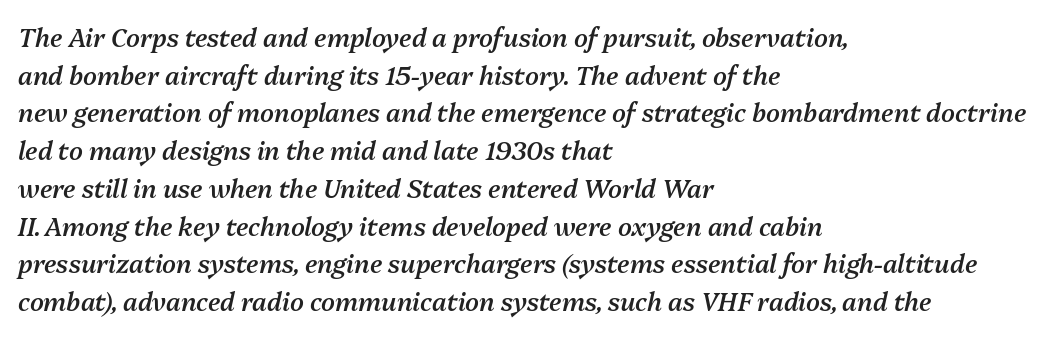
Q: Is the text bold? A: Semi-bold.
Q: Is the text italic (slanted)? A: Yes, it leans right by about 13 degrees.
Q: Is the text underlined? A: No.
Q: How is the paragraph aligned? A: Left-aligned.
Q: Is the spacing between letters normal or unusually wide? A: Normal.
Q: Is the spacing between lines tight, normal or loose? A: Normal.
